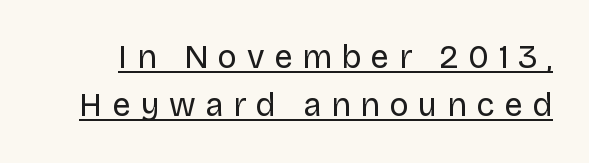
In terms of leading, this rendering sits right in the middle. Is there an underline? Yes — a line sits under the letters. The weight would be labelled regular, book, light, or lighter still. The type sits square on the baseline with zero lean.
